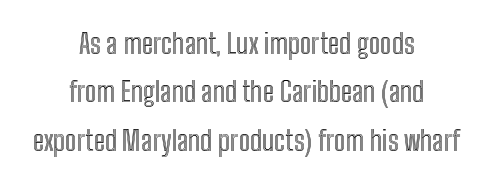
{"italic": "no", "width": "condensed", "x_height": "medium", "monospaced": "no", "underline": "no", "align": "center", "line_spacing_ratio": 1.73, "letter_spacing": "normal", "letter_spacing_em": 0.0, "glyph_px": 28}
